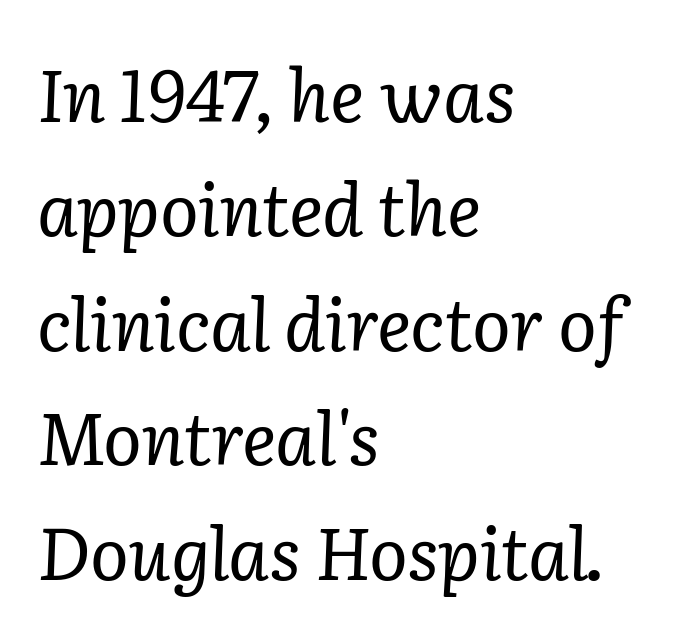
{"serif": "yes", "italic": "yes", "lean": "right", "slant_degrees": 2, "bold": "no", "weight": "regular", "width": "normal", "stroke_contrast": "low", "x_height": "medium", "monospaced": "no", "underline": "no", "align": "left", "line_spacing": "normal", "line_spacing_ratio": 1.59, "letter_spacing": "normal", "letter_spacing_em": 0.0, "glyph_px": 72}
